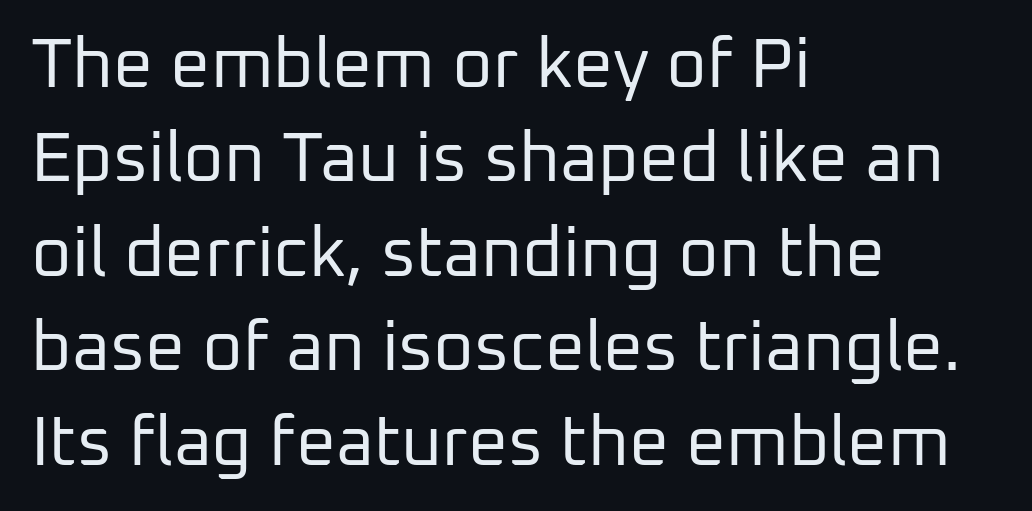
This rendering employs a face without finishing strokes, i.e., a sans-serif. The rag falls on the right side of this text block. Proportional: the letters do not fall into vertical columns. The vertical gap from one line to the next is medium. Heaviness? Minimal to ordinary, like unemphasized prose. The strip under each line holds only bare page.
